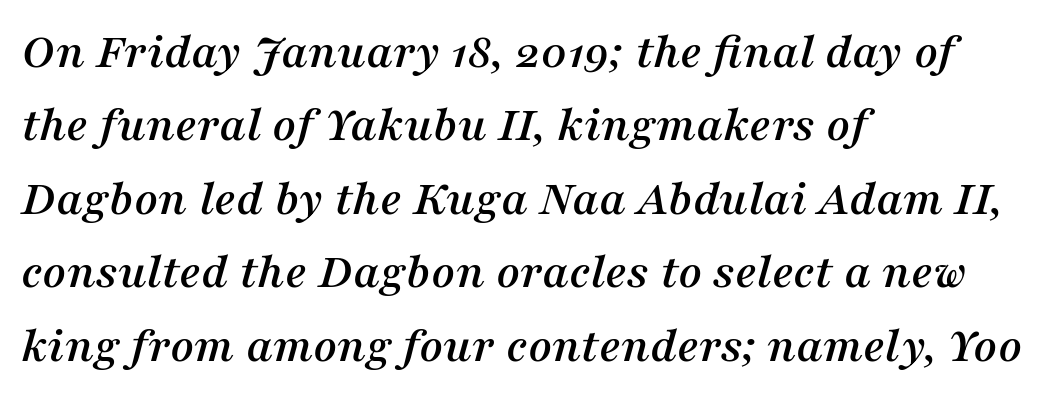
The image shows 51 px serif type, italic (leaning right); set left-aligned, normal line spacing (1.44x), normal letter spacing, not underlined; medium stroke contrast and a medium x-height.
